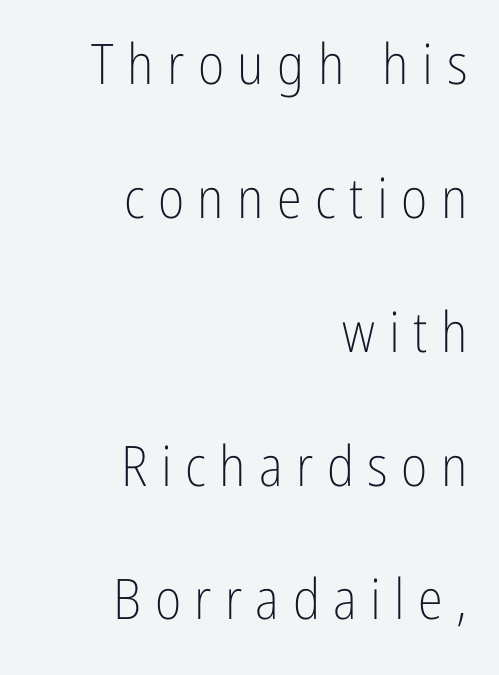
Q: Is the text bold? A: No.
Q: Is the text italic (slanted)? A: No, it is upright.
Q: Is the typeface a serif or a sans-serif typeface? A: Sans-serif.
Q: Is the text underlined? A: No.
Q: How is the paragraph aligned? A: Right-aligned.
Q: Is the spacing between letters normal or unusually wide? A: Unusually wide.
Q: Is the spacing between lines tight, normal or loose? A: Loose.
Q: Width (condensed, normal, or wide)? A: Condensed.
Q: Stroke contrast? A: Low.
Q: x-height? A: Medium.
Q: Monospaced? A: No.
